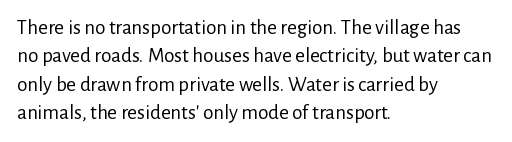
The image shows 21 px text type, upright; set left-aligned, normal line spacing (1.35x), normal letter spacing, not underlined.
